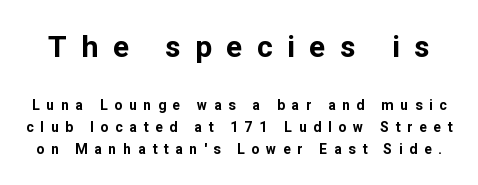
Whoever set this made the first block the dominant, larger element. The letters stand upright; this is a roman face. These lines carry a lot of weight — the face is fully bold. The passage shown is typed in a proportional face where columns would drift. This rendering employs a face without finishing strokes, i.e., a sans-serif.
